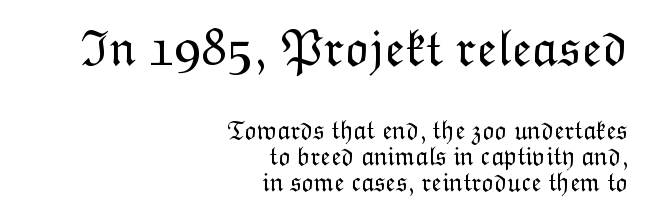
Q: Is the text bold? A: No.
Q: Is the text italic (slanted)? A: No, it is upright.
Q: Is the text underlined? A: No.
Q: How is the paragraph aligned? A: Right-aligned.
Q: Is the spacing between letters normal or unusually wide? A: Normal.
Q: Is the spacing between lines tight, normal or loose? A: Tight.
Q: Which block of text is set in a larger size, the first (top) or the second (bottom)? A: The first (top) one.
Q: Width (condensed, normal, or wide)? A: Normal.
Q: Stroke contrast? A: Low.
Q: x-height? A: Medium.
Q: Monospaced? A: No.
